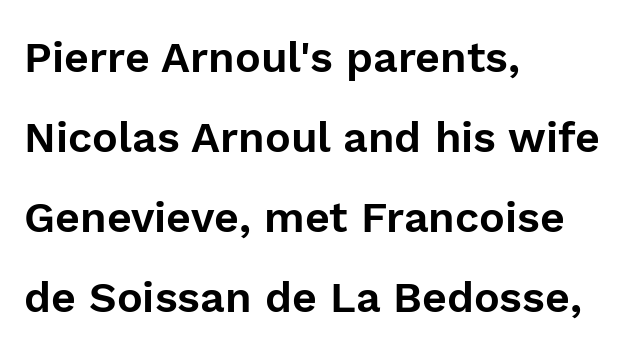
{"serif": "no", "italic": "no", "width": "normal", "stroke_contrast": "low", "x_height": "medium", "monospaced": "no", "underline": "no", "align": "left", "line_spacing_ratio": 1.86, "letter_spacing": "normal", "letter_spacing_em": 0.0, "glyph_px": 43}
